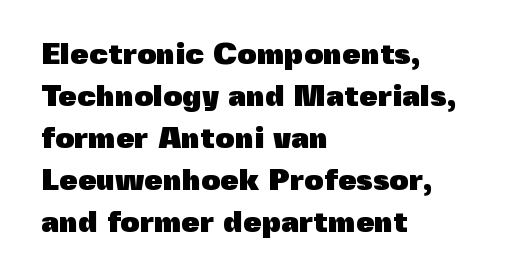
{"serif": "no", "italic": "no", "bold": "yes", "weight": "heavy", "width": "normal", "x_height": "medium", "monospaced": "no", "underline": "no", "align": "left", "line_spacing": "normal", "line_spacing_ratio": 1.4, "letter_spacing": "normal", "letter_spacing_em": 0.0, "glyph_px": 30}
